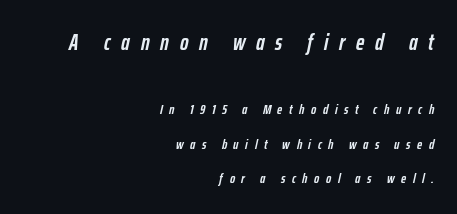
Q: Is the text bold? A: Yes.
Q: Is the text italic (slanted)? A: Yes, it leans right by about 12 degrees.
Q: Is the text underlined? A: No.
Q: How is the paragraph aligned? A: Right-aligned.
Q: Is the spacing between letters normal or unusually wide? A: Unusually wide.
Q: Is the spacing between lines tight, normal or loose? A: Loose.
Q: Which block of text is set in a larger size, the first (top) or the second (bottom)? A: The first (top) one.
